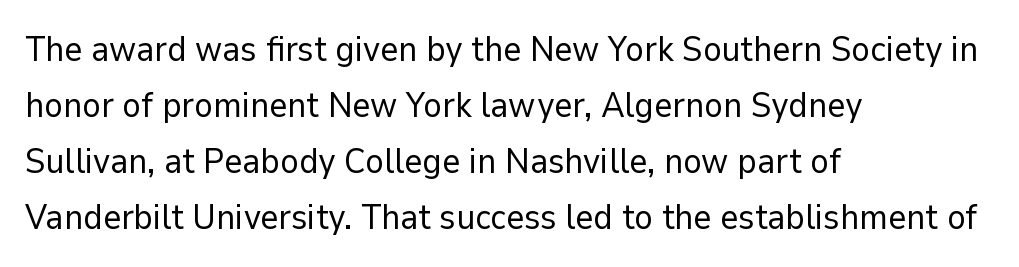
Q: Is the text bold? A: No.
Q: Is the text italic (slanted)? A: No, it is upright.
Q: Is the typeface a serif or a sans-serif typeface? A: Sans-serif.
Q: Is the text underlined? A: No.
Q: How is the paragraph aligned? A: Left-aligned.
Q: Is the spacing between letters normal or unusually wide? A: Normal.
Q: Is the spacing between lines tight, normal or loose? A: Normal.
Q: Width (condensed, normal, or wide)? A: Normal.
Q: Stroke contrast? A: Low.
Q: x-height? A: Medium.
Q: Monospaced? A: No.
